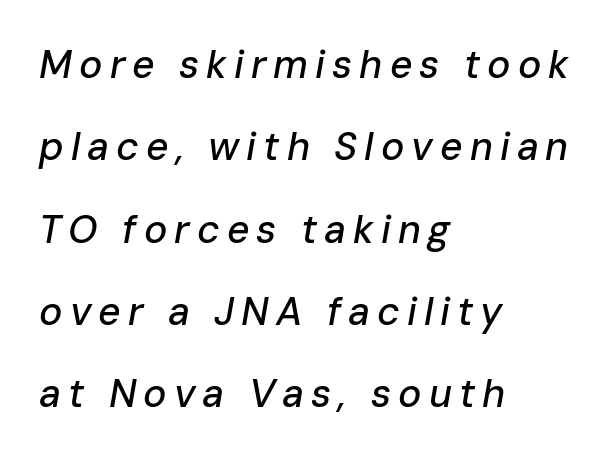
{"italic": "yes", "lean": "right", "slant_degrees": 10, "width": "normal", "stroke_contrast": "low", "x_height": "medium", "monospaced": "no", "underline": "no", "align": "left", "line_spacing": "loose", "line_spacing_ratio": 2.11, "glyph_px": 39}
